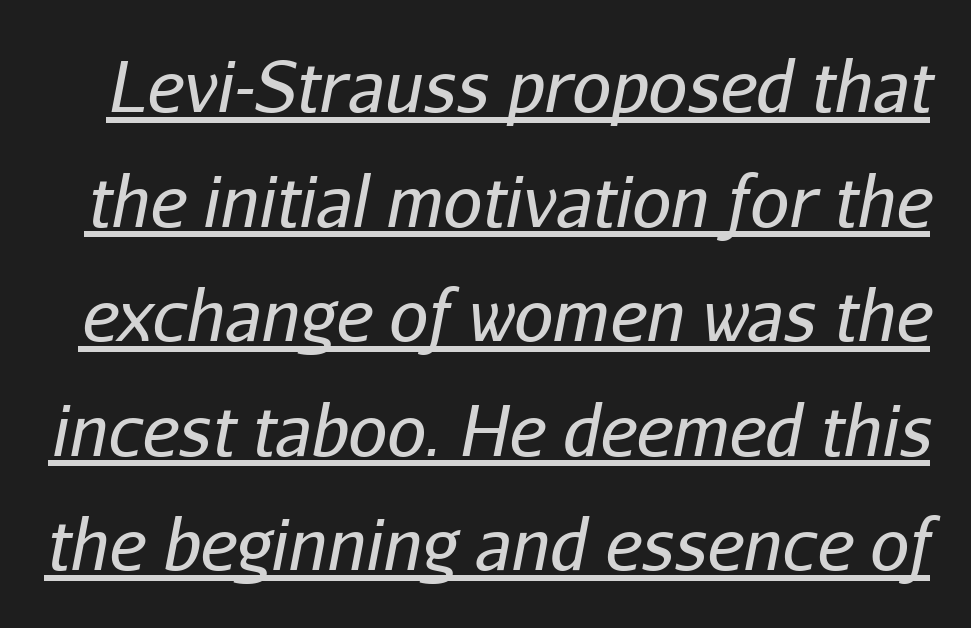
{"italic": "yes", "lean": "right", "slant_degrees": 11, "bold": "no", "weight": "regular", "width": "normal", "stroke_contrast": "low", "x_height": "medium", "monospaced": "no", "underline": "yes", "line_spacing": "normal", "line_spacing_ratio": 1.66, "letter_spacing": "normal", "letter_spacing_em": 0.0, "glyph_px": 69}
